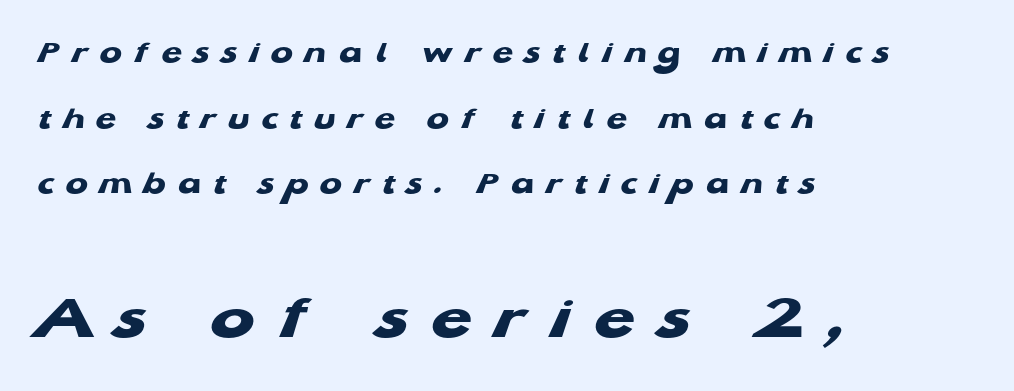
The image shows 66 px heavy, wide sans-serif type; set left-aligned, loose line spacing (1.99x), unusually wide letter spacing (+0.35 em), not underlined; the second (bottom) block is 2.0x larger; low stroke contrast and a medium x-height.
